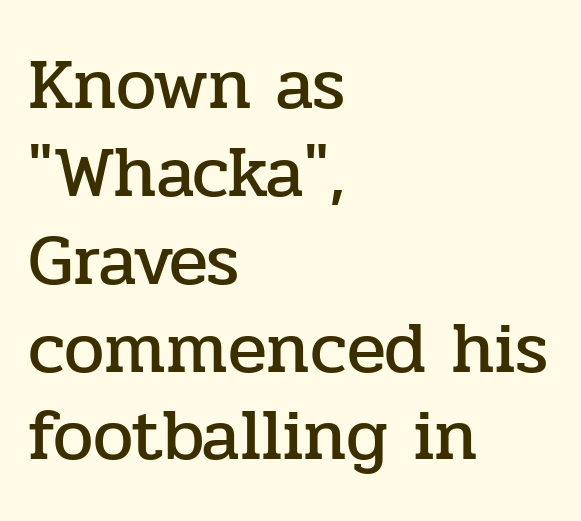
Q: Is the text italic (slanted)? A: No, it is upright.
Q: Is the typeface a serif or a sans-serif typeface? A: Serif.
Q: Is the text underlined? A: No.
Q: How is the paragraph aligned? A: Left-aligned.
Q: Is the spacing between letters normal or unusually wide? A: Normal.
Q: Width (condensed, normal, or wide)? A: Normal.
Q: Stroke contrast? A: Low.
Q: x-height? A: Medium.
Q: Monospaced? A: No.
